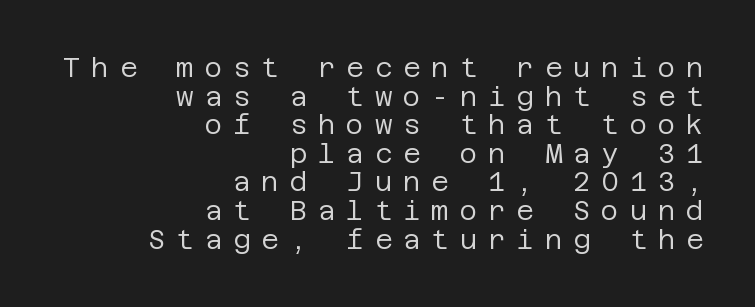
A roman cut, with each character standing at attention. The string is rendered with underlining switched off. The tracking jumps out immediately: characters are airy and widely separated. Where is the straight margin? On the right.
